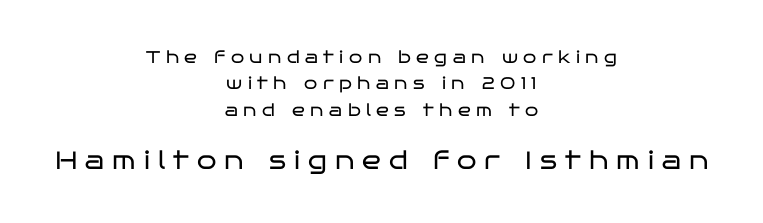
{"italic": "no", "bold": "no", "underline": "no", "align": "center", "line_spacing": "normal", "line_spacing_ratio": 1.55, "letter_spacing": "wide", "letter_spacing_em": 0.32, "larger_block": "second", "size_ratio": 1.47, "glyph_px": 25}
